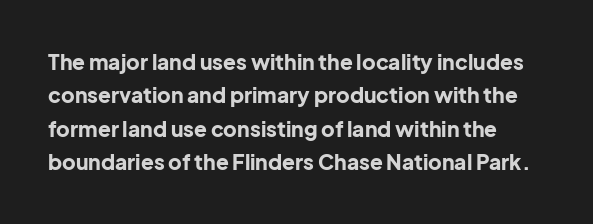
The image shows 21 px bold type, upright; set normal line spacing (1.59x), normal letter spacing, not underlined.
